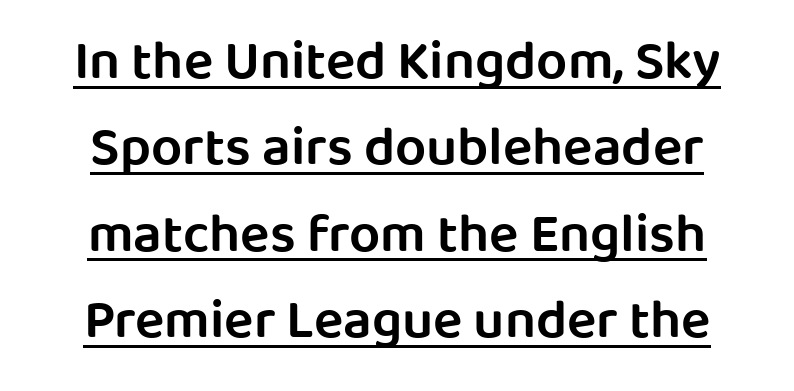
{"serif": "no", "italic": "no", "bold": "semi", "weight": "semibold", "width": "normal", "stroke_contrast": "low", "x_height": "large", "monospaced": "no", "underline": "yes", "align": "center", "line_spacing": "normal", "line_spacing_ratio": 1.57, "letter_spacing": "normal", "letter_spacing_em": 0.0, "glyph_px": 55}
